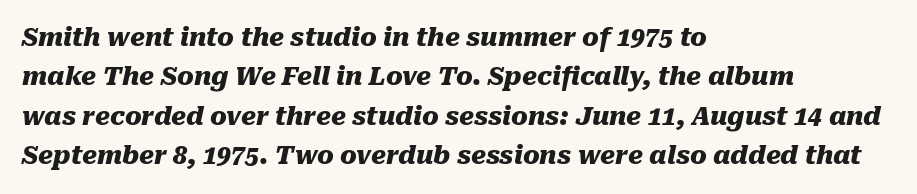
Q: Is the text bold? A: Yes.
Q: Is the text italic (slanted)? A: Yes, it leans right by about 10 degrees.
Q: Is the text underlined? A: No.
Q: How is the paragraph aligned? A: Left-aligned.
Q: Is the spacing between letters normal or unusually wide? A: Normal.
Q: Is the spacing between lines tight, normal or loose? A: Normal.
